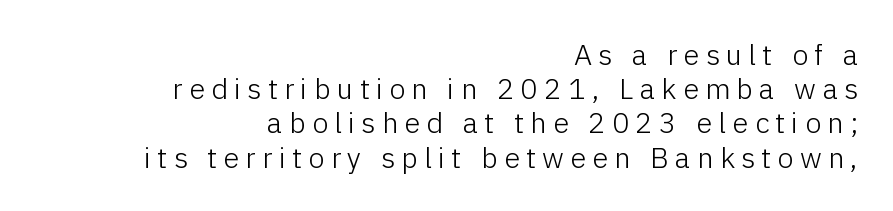
Q: Is the text bold? A: No.
Q: Is the text italic (slanted)? A: No, it is upright.
Q: Is the typeface a serif or a sans-serif typeface? A: Sans-serif.
Q: Is the text underlined? A: No.
Q: How is the paragraph aligned? A: Right-aligned.
Q: Is the spacing between letters normal or unusually wide? A: Unusually wide.
Q: Width (condensed, normal, or wide)? A: Normal.
Q: Stroke contrast? A: Low.
Q: x-height? A: Medium.
Q: Monospaced? A: No.
